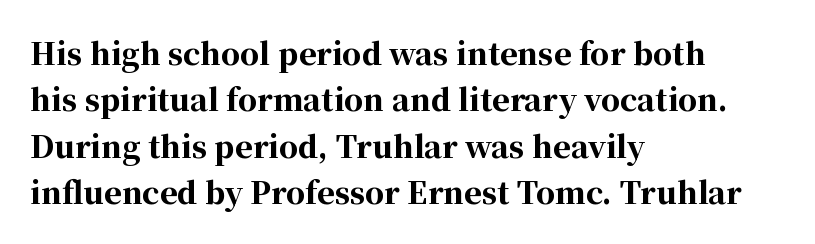
The image shows 30 px bold serif type, upright; set left-aligned, normal line spacing (1.55x), normal letter spacing, not underlined; high stroke contrast and a medium x-height.
